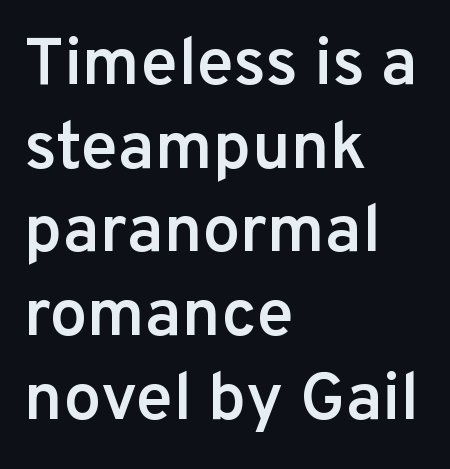
Underline: absent. The compositor pushed each line to the left boundary. Emphasis by weight is partial: semibold. Proportional: the letters do not fall into vertical columns.
